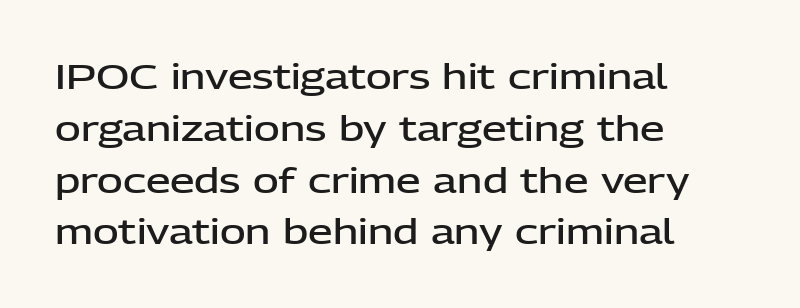
Q: Is the text bold? A: Semi-bold.
Q: Is the text italic (slanted)? A: No, it is upright.
Q: Is the typeface a serif or a sans-serif typeface? A: Sans-serif.
Q: Is the text underlined? A: No.
Q: How is the paragraph aligned? A: Left-aligned.
Q: Is the spacing between letters normal or unusually wide? A: Normal.
Q: Is the spacing between lines tight, normal or loose? A: Normal.
Q: Width (condensed, normal, or wide)? A: Normal.
Q: Stroke contrast? A: Low.
Q: x-height? A: Medium.
Q: Monospaced? A: No.
